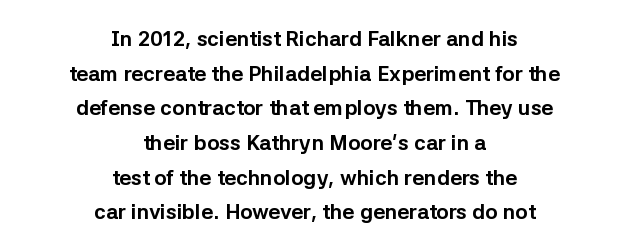
Q: Is the text bold? A: Yes.
Q: Is the text italic (slanted)? A: No, it is upright.
Q: Is the text underlined? A: No.
Q: How is the paragraph aligned? A: Centered.
Q: Is the spacing between letters normal or unusually wide? A: Normal.
Q: Is the spacing between lines tight, normal or loose? A: Normal.
